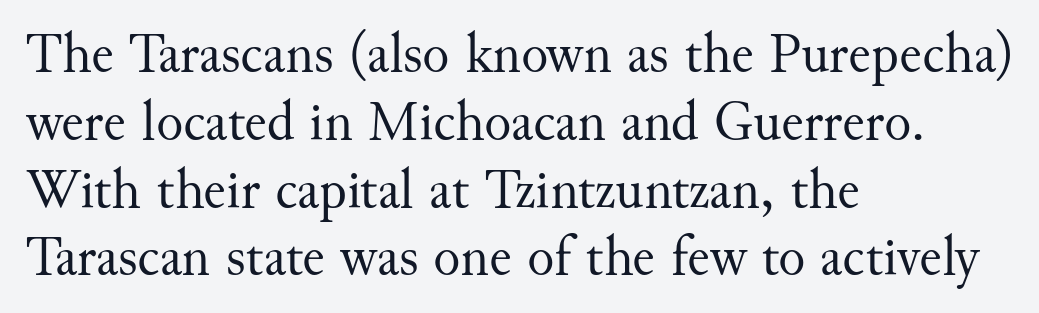
Q: Is the text bold? A: No.
Q: Is the text italic (slanted)? A: No, it is upright.
Q: Is the typeface a serif or a sans-serif typeface? A: Serif.
Q: Is the text underlined? A: No.
Q: How is the paragraph aligned? A: Left-aligned.
Q: Is the spacing between letters normal or unusually wide? A: Normal.
Q: Width (condensed, normal, or wide)? A: Normal.
Q: Stroke contrast? A: Medium.
Q: x-height? A: Small.
Q: Monospaced? A: No.
